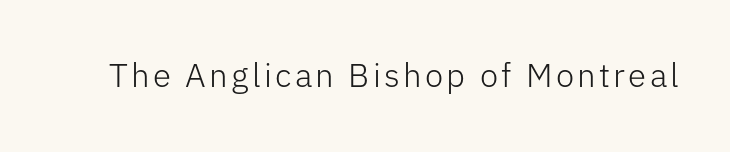
Q: Is the text bold? A: No.
Q: Is the text italic (slanted)? A: No, it is upright.
Q: Is the typeface a serif or a sans-serif typeface? A: Sans-serif.
Q: Is the text underlined? A: No.
Q: Width (condensed, normal, or wide)? A: Normal.
Q: Stroke contrast? A: Low.
Q: x-height? A: Medium.
Q: Monospaced? A: No.
